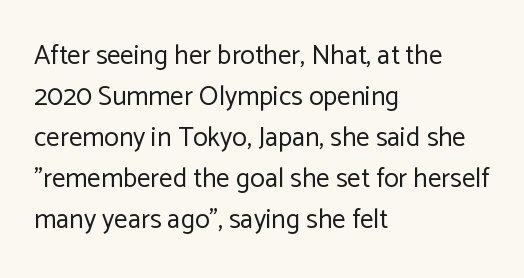
Q: Is the text bold? A: No.
Q: Is the text italic (slanted)? A: No, it is upright.
Q: Is the text underlined? A: No.
Q: How is the paragraph aligned? A: Left-aligned.
Q: Is the spacing between letters normal or unusually wide? A: Normal.
Q: Is the spacing between lines tight, normal or loose? A: Normal.
